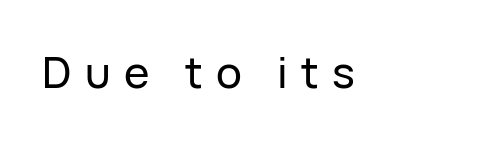
The image shows 43 px sans-serif type, upright; set unusually wide letter spacing (+0.31 em), not underlined; low stroke contrast and a medium x-height.
